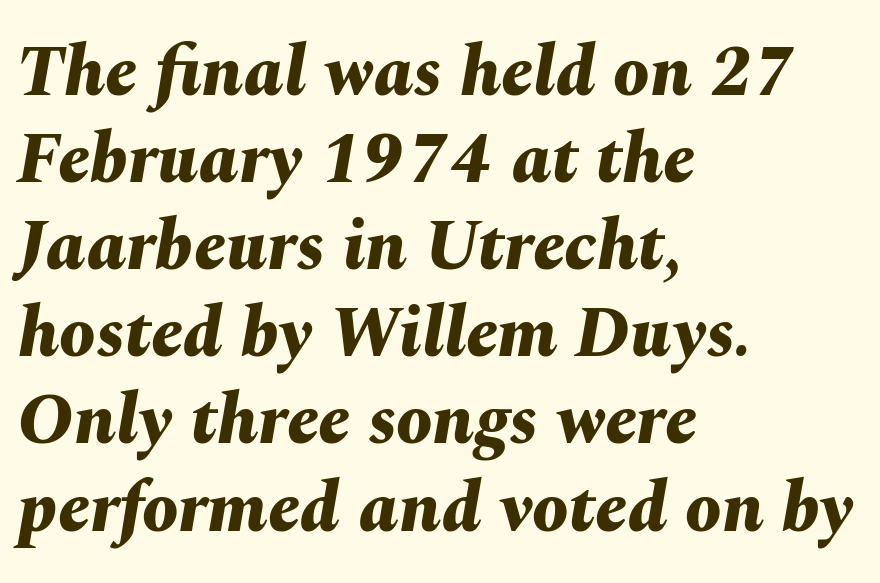
Q: Is the text bold? A: Yes.
Q: Is the text italic (slanted)? A: Yes, it leans right by about 10 degrees.
Q: Is the text underlined? A: No.
Q: How is the paragraph aligned? A: Left-aligned.
Q: Is the spacing between letters normal or unusually wide? A: Normal.
Q: Width (condensed, normal, or wide)? A: Normal.
Q: Stroke contrast? A: Medium.
Q: x-height? A: Medium.
Q: Monospaced? A: No.
